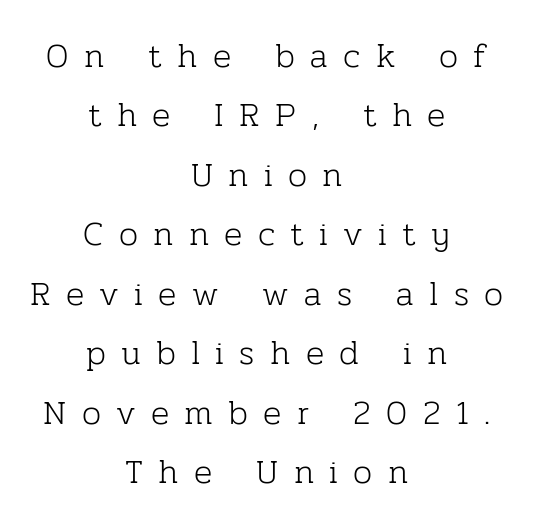
The typeface has the unassuming heft of standard copy or less. The typesetter chose a symmetrical, centered arrangement here. When letters stand straight like this, we call the style roman or upright. Substantial extra tracking has been applied to these lines.
